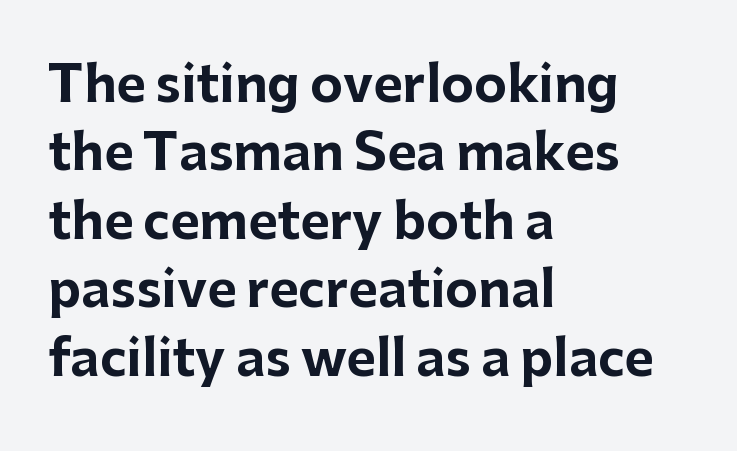
Q: Is the text bold? A: Yes.
Q: Is the text italic (slanted)? A: No, it is upright.
Q: Is the typeface a serif or a sans-serif typeface? A: Sans-serif.
Q: Is the text underlined? A: No.
Q: How is the paragraph aligned? A: Left-aligned.
Q: Is the spacing between letters normal or unusually wide? A: Normal.
Q: Is the spacing between lines tight, normal or loose? A: Normal.
Q: Width (condensed, normal, or wide)? A: Normal.
Q: Stroke contrast? A: Low.
Q: x-height? A: Medium.
Q: Monospaced? A: No.
